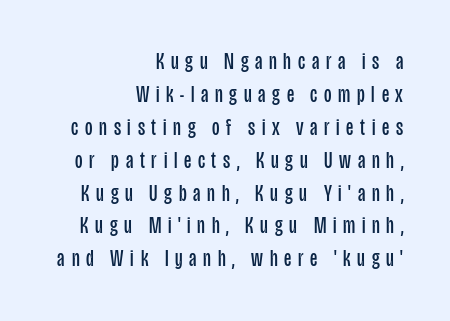
The image shows 23 px text type, upright; set right-aligned, normal line spacing (1.43x), unusually wide letter spacing (+0.29 em), not underlined.
